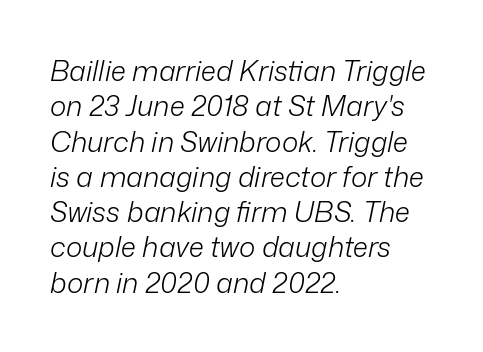
Q: Is the text bold? A: No.
Q: Is the text italic (slanted)? A: Yes, it leans right by about 12 degrees.
Q: Is the text underlined? A: No.
Q: How is the paragraph aligned? A: Left-aligned.
Q: Is the spacing between letters normal or unusually wide? A: Normal.
Q: Is the spacing between lines tight, normal or loose? A: Normal.
Q: Width (condensed, normal, or wide)? A: Normal.
Q: Stroke contrast? A: Low.
Q: x-height? A: Medium.
Q: Monospaced? A: No.
